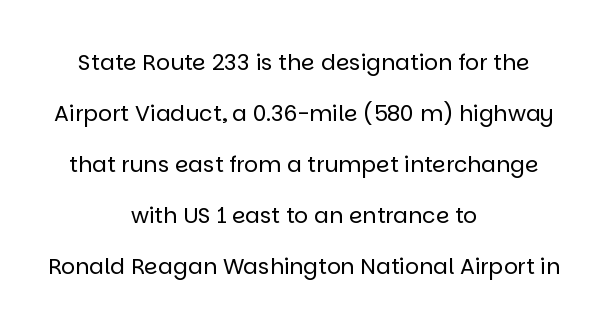
{"italic": "no", "bold": "no", "underline": "no", "align": "center", "line_spacing": "loose", "line_spacing_ratio": 2.32, "letter_spacing": "normal", "letter_spacing_em": 0.0, "glyph_px": 22}
